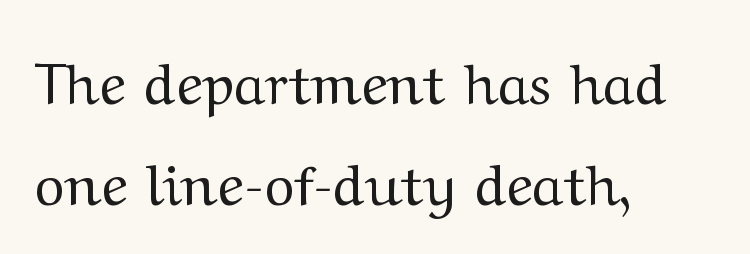
The image shows 57 px regular-weight, wide serif type, upright; set left-aligned, line spacing 1.78x, normal letter spacing, not underlined; medium stroke contrast and a medium x-height.
